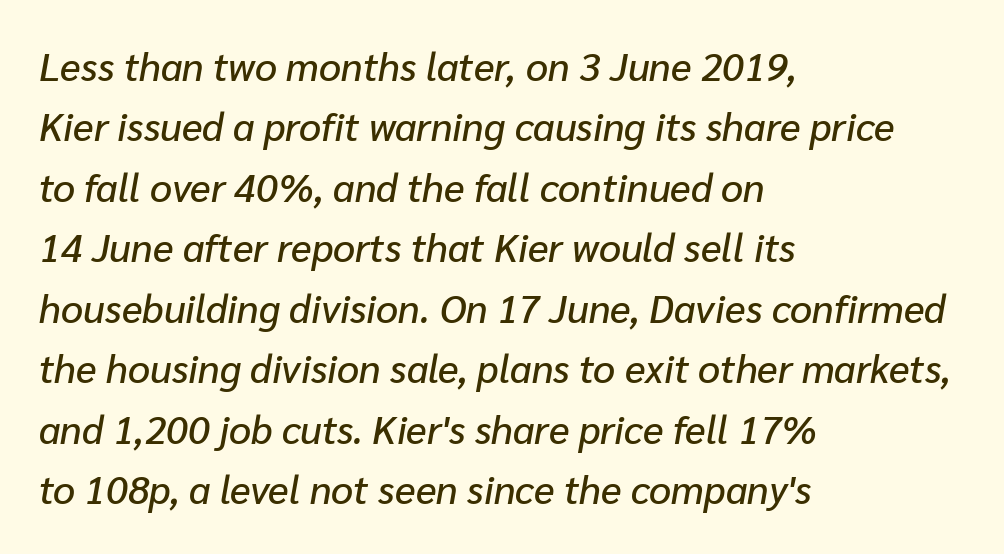
{"italic": "yes", "lean": "right", "slant_degrees": 10, "width": "normal", "stroke_contrast": "low", "x_height": "medium", "monospaced": "no", "underline": "no", "align": "left", "line_spacing": "normal", "line_spacing_ratio": 1.55, "letter_spacing": "normal", "letter_spacing_em": 0.0, "glyph_px": 39}
